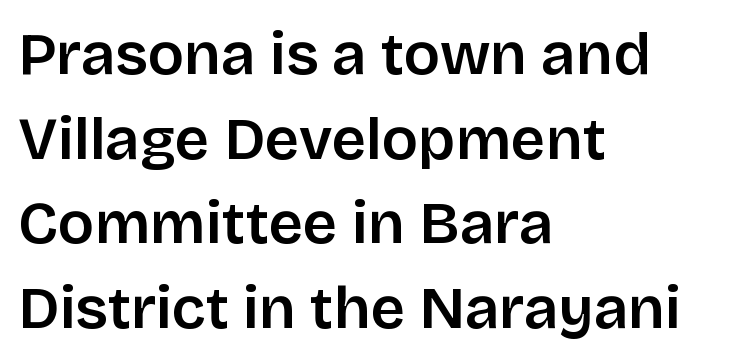
Q: Is the text bold? A: Semi-bold.
Q: Is the text italic (slanted)? A: No, it is upright.
Q: Is the typeface a serif or a sans-serif typeface? A: Sans-serif.
Q: Is the text underlined? A: No.
Q: How is the paragraph aligned? A: Left-aligned.
Q: Is the spacing between letters normal or unusually wide? A: Normal.
Q: Is the spacing between lines tight, normal or loose? A: Normal.
Q: Width (condensed, normal, or wide)? A: Normal.
Q: Stroke contrast? A: Low.
Q: x-height? A: Large.
Q: Monospaced? A: No.
